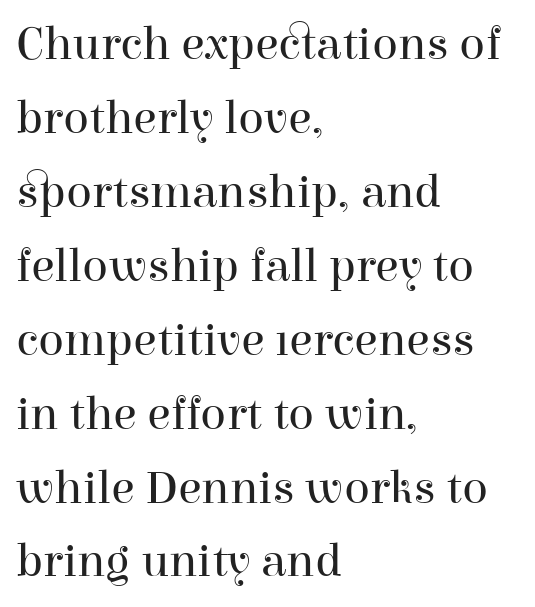
A typesetter would call this proportional, since set widths differ per character. The lines sit at an ordinary, default distance from one another. The typography opts for an upright posture over an oblique one. The letters look calm and open, with moderate or lighter stems. Unlike a clean sans, this face finishes its strokes with serifs.
